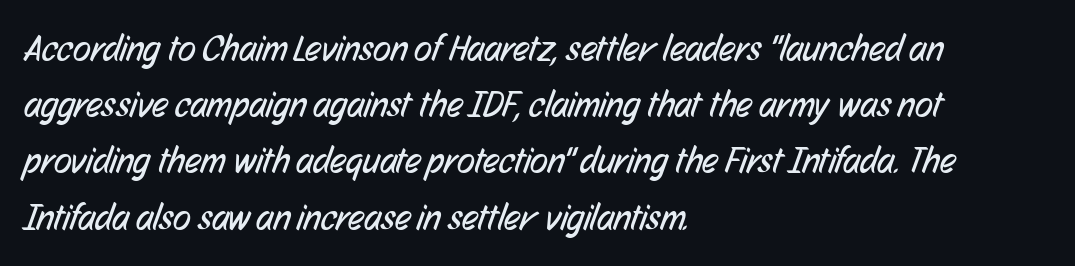
The image shows 37 px regular-weight, condensed sans-serif type; set left-aligned, normal line spacing (1.52x), normal letter spacing, not underlined; low stroke contrast and a medium x-height.
